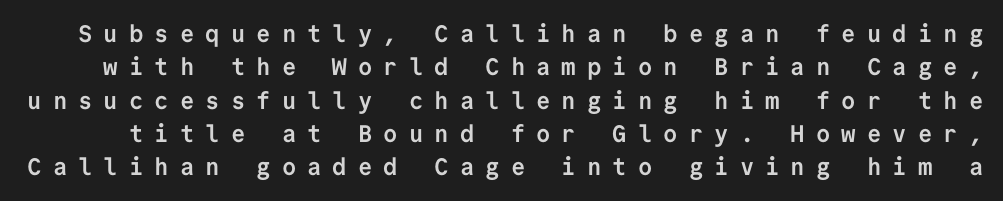
A typesetter would mark this as roman, not italic. Evenly set lines give the paragraph a standard silhouette. Anything drawn beneath the words? Only blank space. Heavy-handed strokes throughout: this text is bold. How are the letters spaced? Widely, with obvious added tracking.
